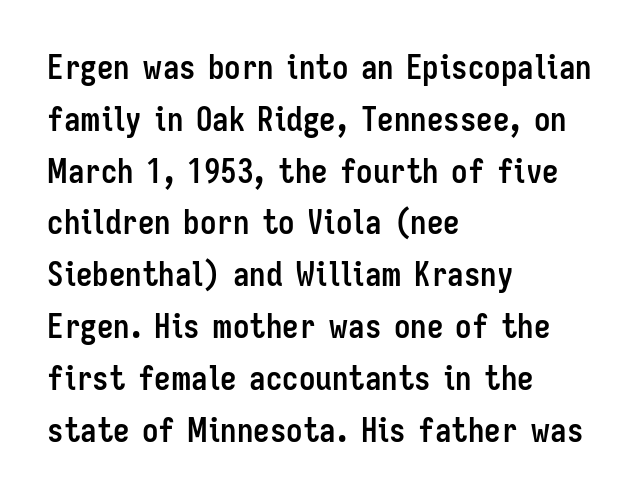
The image shows 33 px semibold, condensed sans-serif type, upright; set left-aligned, normal line spacing (1.57x), normal letter spacing, not underlined; low stroke contrast and a medium x-height.
